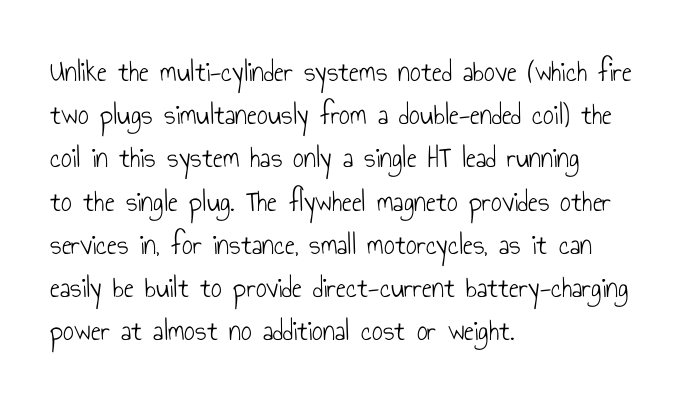
{"serif": "no", "italic": "no", "bold": "no", "weight": "light", "width": "condensed", "stroke_contrast": "low", "x_height": "small", "monospaced": "no", "underline": "no", "align": "left", "line_spacing": "normal", "line_spacing_ratio": 1.44, "letter_spacing": "normal", "letter_spacing_em": 0.0, "glyph_px": 30}
